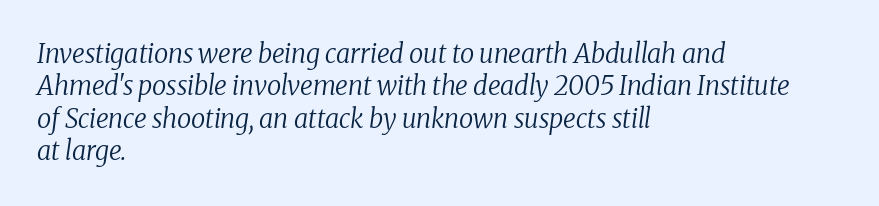
{"italic": "yes", "lean": "right", "slant_degrees": 8, "bold": "no", "underline": "no", "align": "left", "line_spacing": "normal", "line_spacing_ratio": 1.25, "letter_spacing": "normal", "letter_spacing_em": 0.0, "glyph_px": 26}
